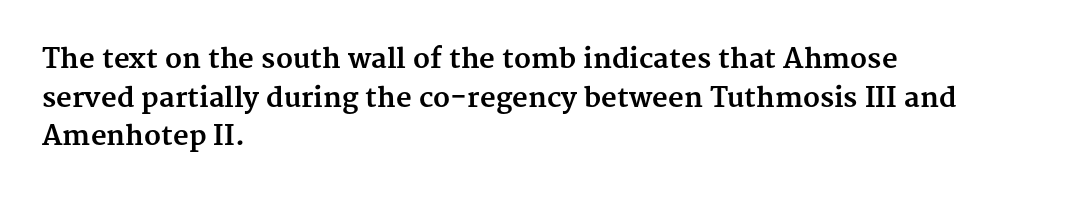
Q: Is the text bold? A: Yes.
Q: Is the text italic (slanted)? A: No, it is upright.
Q: Is the text underlined? A: No.
Q: How is the paragraph aligned? A: Left-aligned.
Q: Is the spacing between letters normal or unusually wide? A: Normal.
Q: Is the spacing between lines tight, normal or loose? A: Normal.
